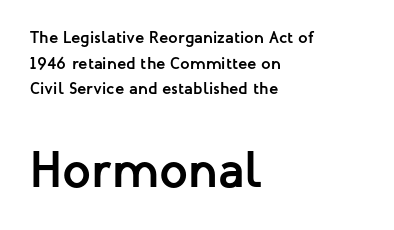
Looks like regular typesetting: each glyph gets only the width it needs. How would I describe the line gaps? Plain and ordinary. Reading top to bottom, the characters get bigger at the block break. Weight: bold. Do the letters lean? They stand straight.
